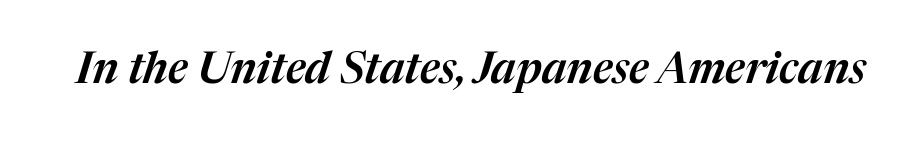
Q: Is the text italic (slanted)? A: Yes, it leans right by about 17 degrees.
Q: Is the text underlined? A: No.
Q: Is the spacing between letters normal or unusually wide? A: Normal.
Q: Width (condensed, normal, or wide)? A: Normal.
Q: Stroke contrast? A: Medium.
Q: x-height? A: Medium.
Q: Monospaced? A: No.
